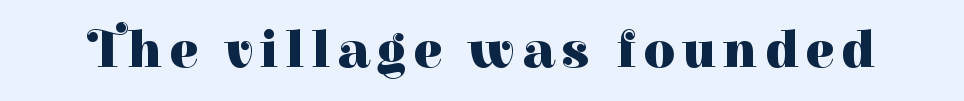
Q: Is the text bold? A: Yes.
Q: Is the text italic (slanted)? A: No, it is upright.
Q: Is the typeface a serif or a sans-serif typeface? A: Serif.
Q: Is the text underlined? A: No.
Q: Width (condensed, normal, or wide)? A: Normal.
Q: Stroke contrast? A: High.
Q: x-height? A: Medium.
Q: Monospaced? A: No.
